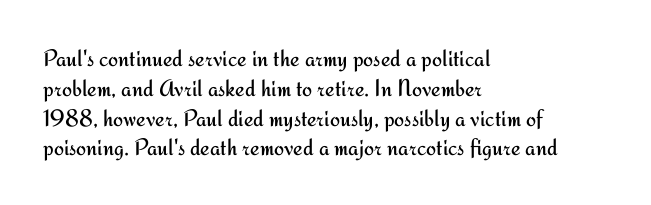
If you drew a line through each stem, it would be perfectly vertical. Tracking value appears to be zero — textbook default spacing. The rag falls on the right side of this text block. The face looks like a standard text weight, possibly lighter. The string is rendered with underlining switched off.
